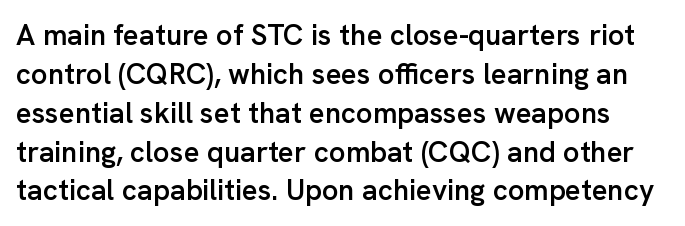
The letters sit at their default tracking, neither squeezed nor spread. Quick note: not italic, upright. Regular leading. The letters advance in unequal steps, a hallmark of proportional type. Letterform terminals end flat and unadorned throughout the passage. Glance below the letters and you will spot only blank space.
